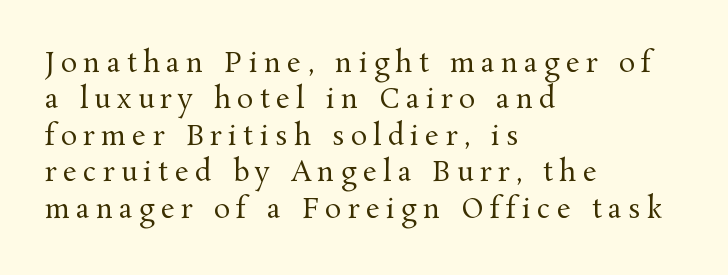
The image shows 27 px text type, upright; set left-aligned, normal line spacing (1.35x), unusually wide letter spacing (+0.24 em), not underlined.
